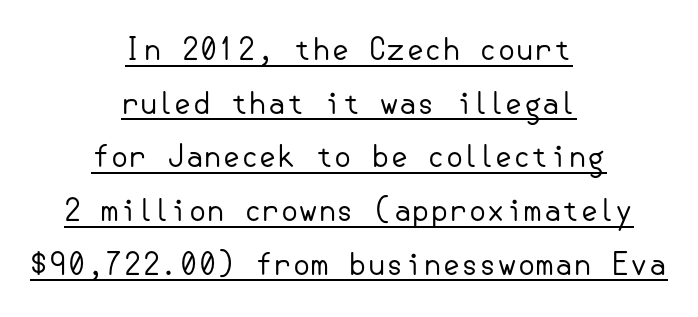
Q: Is the text bold? A: No.
Q: Is the text italic (slanted)? A: No, it is upright.
Q: Is the typeface a serif or a sans-serif typeface? A: Sans-serif.
Q: Is the text underlined? A: Yes.
Q: How is the paragraph aligned? A: Centered.
Q: Is the spacing between letters normal or unusually wide? A: Normal.
Q: Width (condensed, normal, or wide)? A: Normal.
Q: Stroke contrast? A: Low.
Q: x-height? A: Small.
